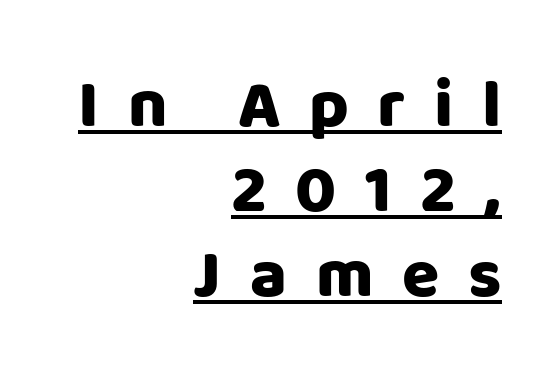
Caption: bold face, heavy strokes. Reading down the block, your eye finds every line finishing at a fixed right position. Each line of the rendering has a horizontal stroke beneath the glyphs. The letters are spread apart with noticeably loose tracking.
